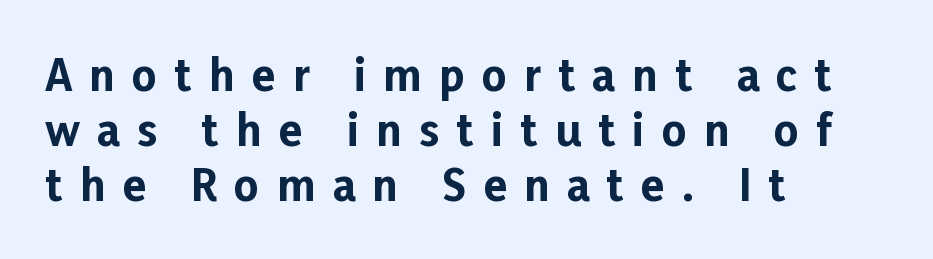
The image shows 43 px bold sans-serif type, upright; set left-aligned, normal line spacing (1.28x), unusually wide letter spacing (+0.4 em), not underlined; low stroke contrast and a medium x-height.
